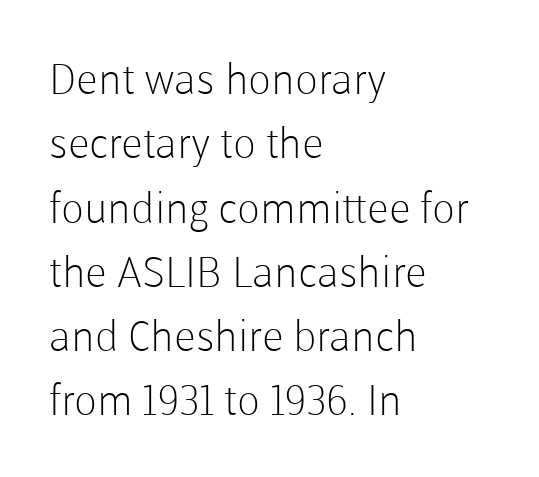
Q: Is the text bold? A: No.
Q: Is the text italic (slanted)? A: No, it is upright.
Q: Is the typeface a serif or a sans-serif typeface? A: Sans-serif.
Q: Is the text underlined? A: No.
Q: How is the paragraph aligned? A: Left-aligned.
Q: Is the spacing between letters normal or unusually wide? A: Normal.
Q: Is the spacing between lines tight, normal or loose? A: Normal.
Q: Width (condensed, normal, or wide)? A: Normal.
Q: Stroke contrast? A: Low.
Q: x-height? A: Medium.
Q: Monospaced? A: No.
